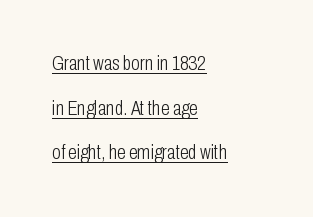
{"italic": "no", "bold": "no", "underline": "yes", "align": "left", "line_spacing": "loose", "line_spacing_ratio": 2.23, "letter_spacing": "normal", "letter_spacing_em": 0.0, "glyph_px": 20}
